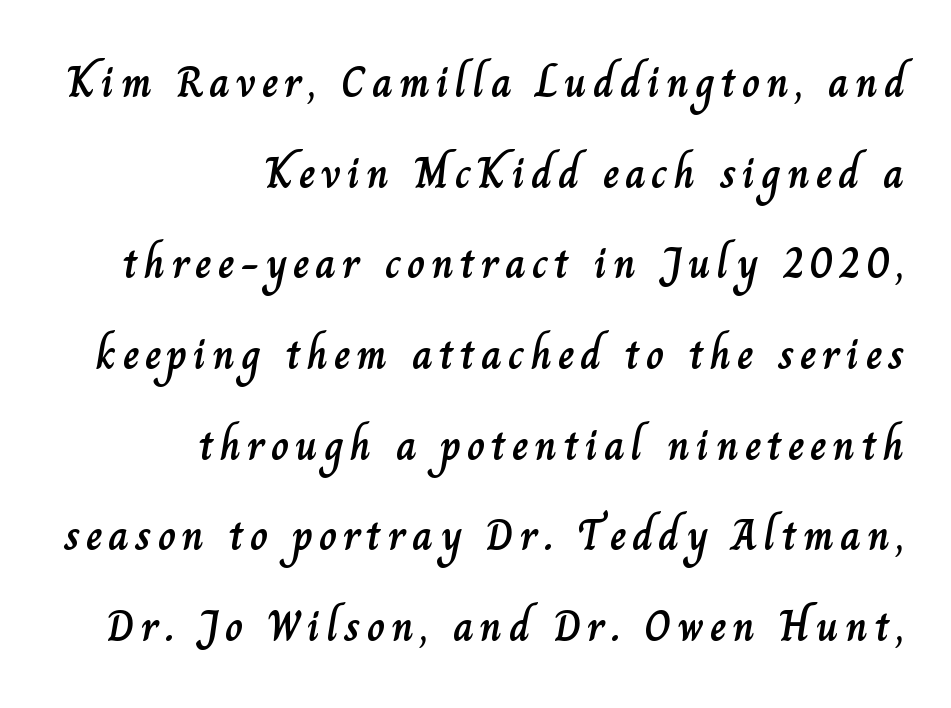
Q: Is the text italic (slanted)? A: Yes.
Q: Is the text underlined? A: No.
Q: How is the paragraph aligned? A: Right-aligned.
Q: Is the spacing between lines tight, normal or loose? A: Loose.
Q: Width (condensed, normal, or wide)? A: Normal.
Q: Stroke contrast? A: Low.
Q: x-height? A: Small.
Q: Monospaced? A: No.
